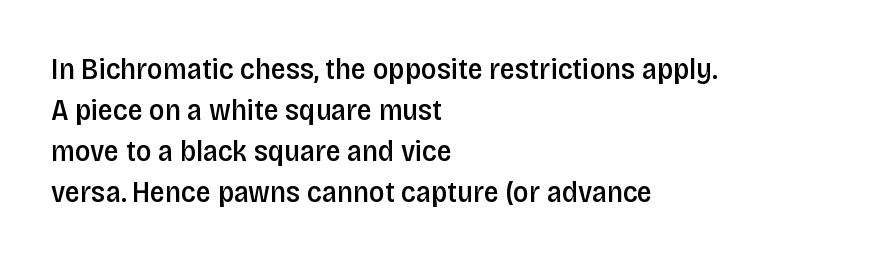
These lines were composed using upright roman letters. This sample keeps an unexceptional amount of space between lines. The passage shown is semibold, sitting just below true bold. You could not count columns in this text — the font is proportionally spaced.
